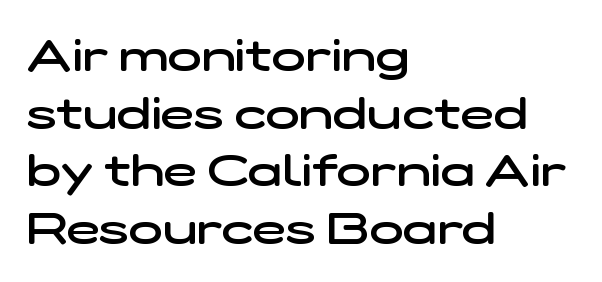
{"serif": "no", "bold": "semi", "weight": "semibold", "width": "wide", "stroke_contrast": "low", "x_height": "medium", "monospaced": "no", "underline": "no", "align": "left", "line_spacing": "normal", "line_spacing_ratio": 1.28, "letter_spacing": "normal", "letter_spacing_em": 0.0, "glyph_px": 45}
